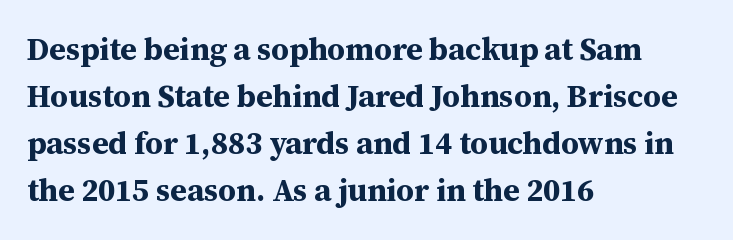
{"serif": "yes", "italic": "no", "bold": "yes", "weight": "bold", "width": "normal", "stroke_contrast": "medium", "x_height": "medium", "monospaced": "no", "underline": "no", "align": "left", "line_spacing": "normal", "line_spacing_ratio": 1.52, "letter_spacing": "normal", "letter_spacing_em": 0.0, "glyph_px": 31}
